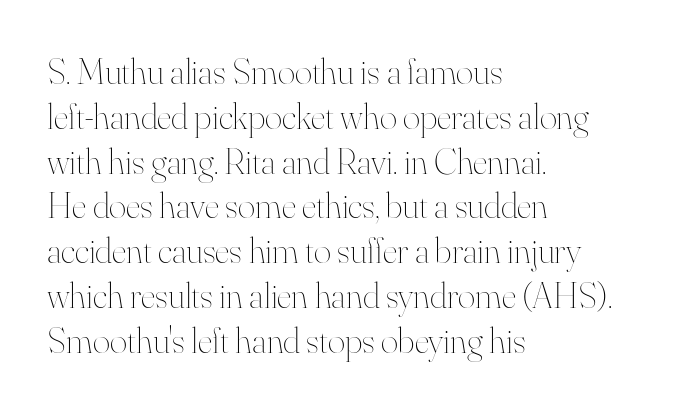
The passage shown is typed in a proportional face where columns would drift. A light-to-regular cut is what we see here. Nope, not italic — everything's standing straight. Lines of text with bare space underneath. Teacher's note: observe the even left margin — that is flush-left alignment.
